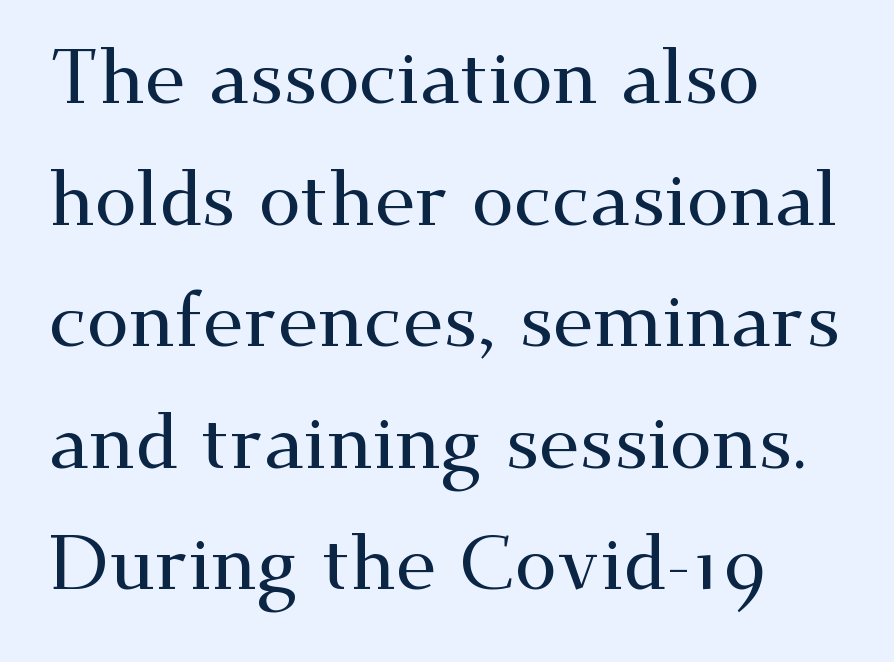
The passage shown stacks its lines at a standard gap. Ascenders rise straight up at ninety degrees. Plain, unruled lines of type. Old-style or modern, the face here clearly has serifs. Note the varied advance widths — an 'i' is clearly narrower than an 'm'.
